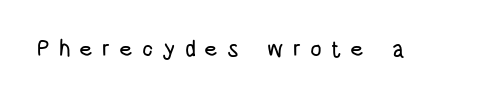
The foot of each line stays bare and open. The tracking jumps out immediately: characters are airy and widely separated. These lines were composed using upright roman letters.
